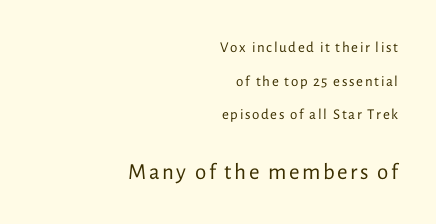
The image shows 23 px text type, upright; set right-aligned, loose line spacing (2.25x), not underlined; the second (bottom) block is 1.53x larger.
